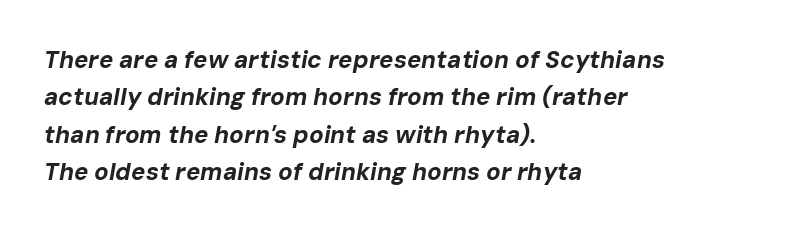
Horizontal bands of white between lines are of average thickness. Each word holds together tightly as a unit, with standard inter-letter gaps. No word sits above an underline. Observe the lean: these are italic letterforms. The glyphs have the mass of a bold cut.
